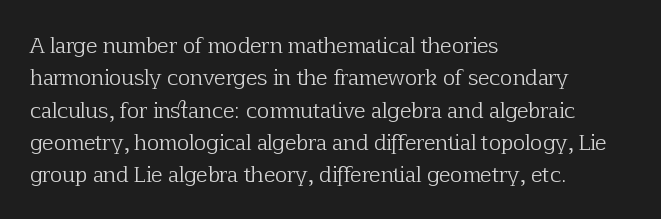
Q: Is the text bold? A: No.
Q: Is the text italic (slanted)? A: No, it is upright.
Q: Is the text underlined? A: No.
Q: How is the paragraph aligned? A: Left-aligned.
Q: Is the spacing between letters normal or unusually wide? A: Normal.
Q: Is the spacing between lines tight, normal or loose? A: Normal.
